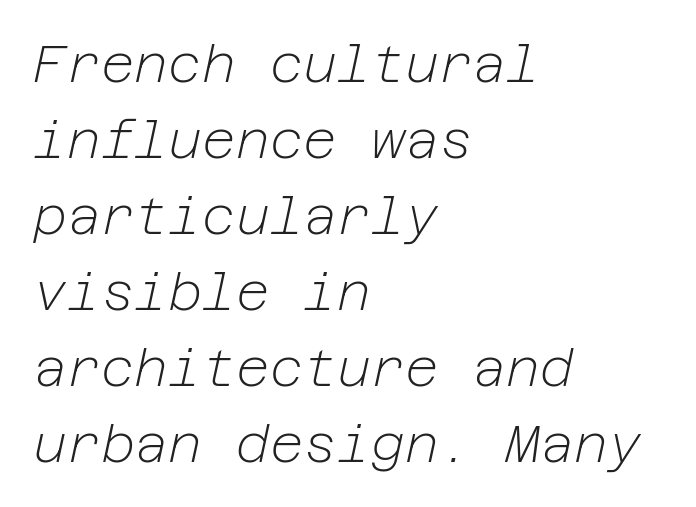
The image shows 52 px light type, italic (leaning right); set left-aligned, normal line spacing (1.46x), normal letter spacing, not underlined; low stroke contrast and a medium x-height.
